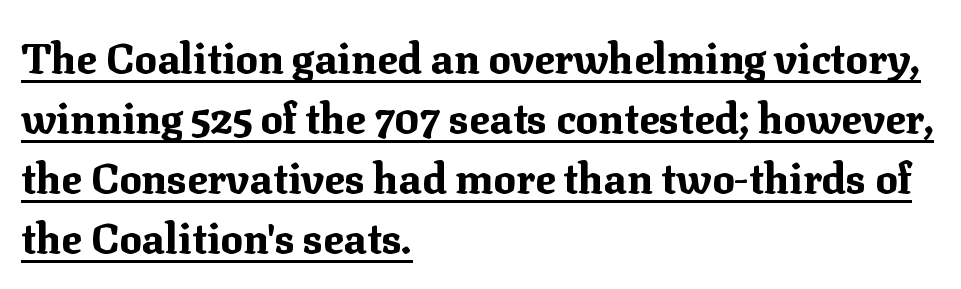
Heavy, bold letterforms. A serif font was chosen for this passage. The typesetter has applied underlining to the passage shown. Vertically, the passage feels balanced, rows spaced as you'd expect.
